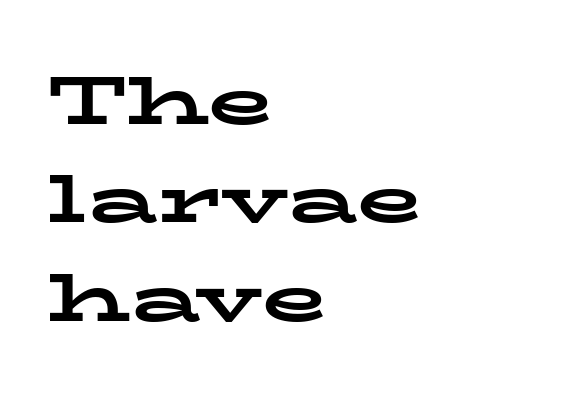
Q: Is the text bold? A: Yes.
Q: Is the text italic (slanted)? A: No, it is upright.
Q: Is the typeface a serif or a sans-serif typeface? A: Serif.
Q: Is the text underlined? A: No.
Q: How is the paragraph aligned? A: Left-aligned.
Q: Is the spacing between letters normal or unusually wide? A: Normal.
Q: Is the spacing between lines tight, normal or loose? A: Normal.
Q: Width (condensed, normal, or wide)? A: Wide.
Q: Stroke contrast? A: Low.
Q: x-height? A: Medium.
Q: Monospaced? A: No.
